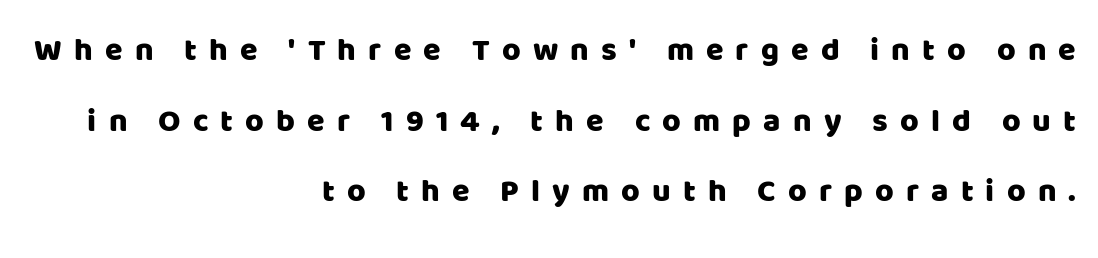
{"serif": "no", "italic": "no", "width": "normal", "stroke_contrast": "low", "x_height": "large", "monospaced": "no", "underline": "no", "align": "right", "line_spacing": "loose", "line_spacing_ratio": 2.21, "letter_spacing": "wide", "letter_spacing_em": 0.38, "glyph_px": 32}
